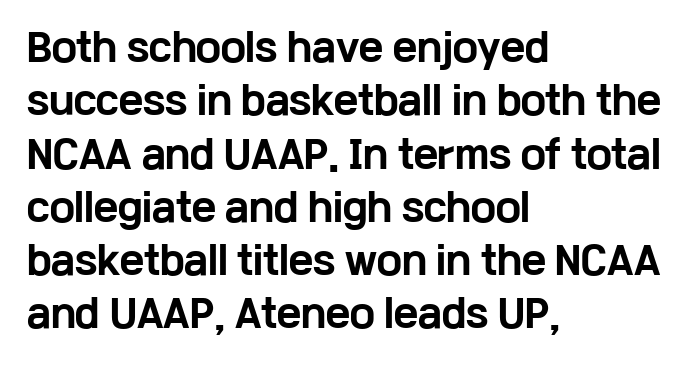
{"serif": "no", "italic": "no", "bold": "yes", "weight": "bold", "width": "wide", "stroke_contrast": "low", "x_height": "medium", "monospaced": "no", "underline": "no", "align": "left", "line_spacing": "normal", "line_spacing_ratio": 1.44, "letter_spacing": "normal", "letter_spacing_em": 0.0, "glyph_px": 37}
